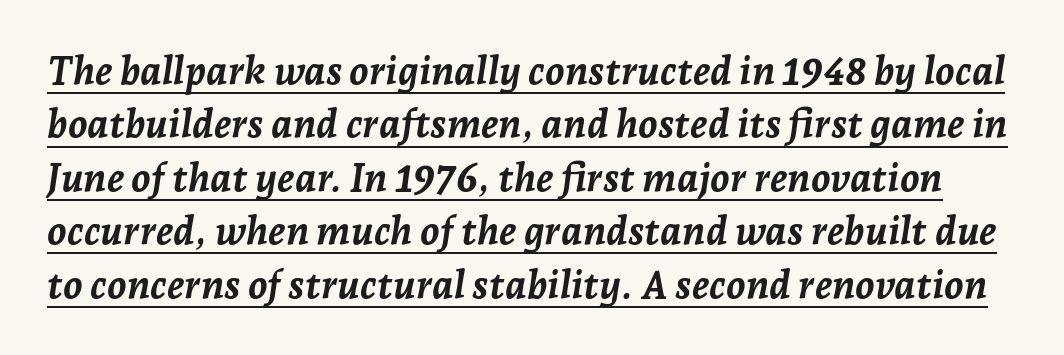
The image shows 39 px semibold type, italic (leaning right); set normal line spacing (1.37x), normal letter spacing, underlined; low stroke contrast and a medium x-height.
